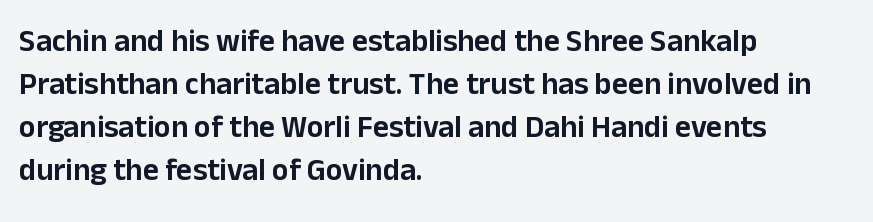
The image shows 31 px sans-serif type, upright; set left-aligned, normal line spacing (1.39x), normal letter spacing, not underlined; low stroke contrast and a medium x-height.
